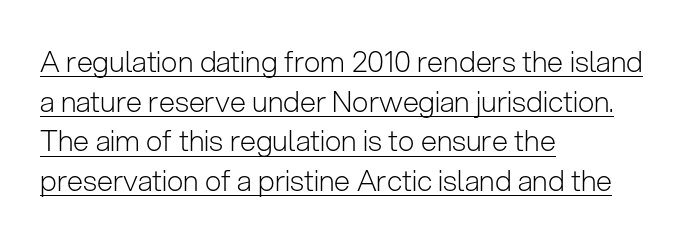
Q: Is the text bold? A: No.
Q: Is the text italic (slanted)? A: No, it is upright.
Q: Is the typeface a serif or a sans-serif typeface? A: Sans-serif.
Q: Is the text underlined? A: Yes.
Q: How is the paragraph aligned? A: Left-aligned.
Q: Is the spacing between letters normal or unusually wide? A: Normal.
Q: Is the spacing between lines tight, normal or loose? A: Normal.
Q: Width (condensed, normal, or wide)? A: Normal.
Q: Stroke contrast? A: Low.
Q: x-height? A: Medium.
Q: Monospaced? A: No.
